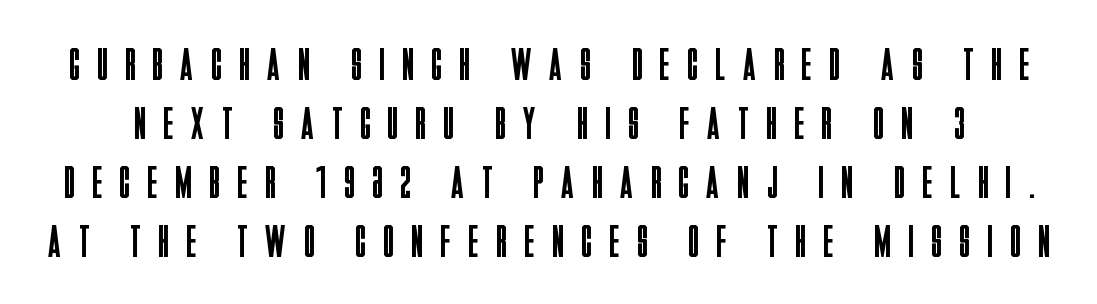
{"serif": "no", "italic": "no", "bold": "no", "weight": "regular", "width": "condensed", "stroke_contrast": "low", "x_height": "large", "monospaced": "no", "underline": "no", "line_spacing": "normal", "line_spacing_ratio": 1.31, "letter_spacing": "wide", "letter_spacing_em": 0.41, "glyph_px": 45}
